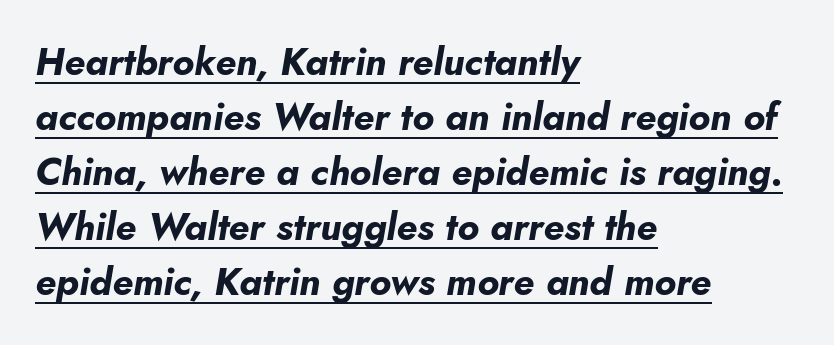
The tracking reads as untouched default to a designer's eye. Note the varied advance widths — an 'i' is clearly narrower than an 'm'. Chunky letters — that's bold for sure. A baseline rule has been typeset under these characters. What's the leading like? Ordinary, nothing unusual.
